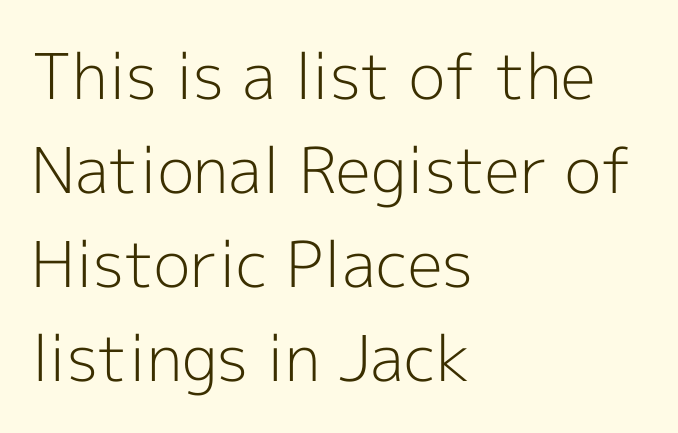
Q: Is the text bold? A: No.
Q: Is the text italic (slanted)? A: No, it is upright.
Q: Is the typeface a serif or a sans-serif typeface? A: Sans-serif.
Q: Is the text underlined? A: No.
Q: How is the paragraph aligned? A: Left-aligned.
Q: Is the spacing between letters normal or unusually wide? A: Normal.
Q: Is the spacing between lines tight, normal or loose? A: Normal.
Q: Width (condensed, normal, or wide)? A: Normal.
Q: x-height? A: Medium.
Q: Monospaced? A: No.
